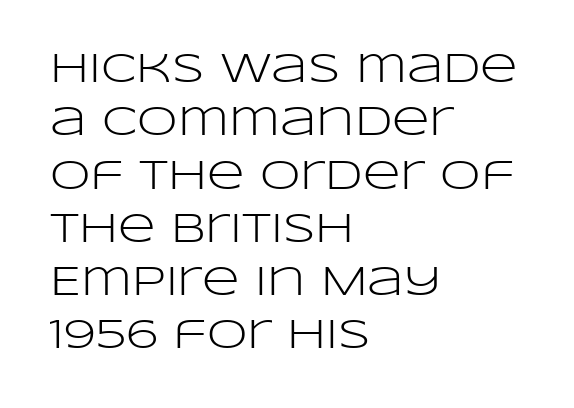
The image shows 41 px light, wide sans-serif type, upright; set left-aligned, normal line spacing (1.3x), normal letter spacing, not underlined; low stroke contrast and a large x-height.
